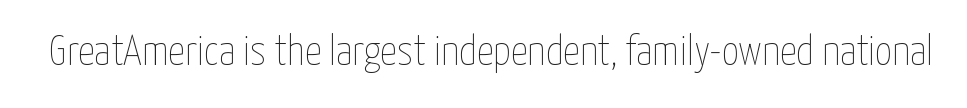
Q: Is the text bold? A: No.
Q: Is the text italic (slanted)? A: No, it is upright.
Q: Is the text underlined? A: No.
Q: Is the spacing between letters normal or unusually wide? A: Normal.
Q: Width (condensed, normal, or wide)? A: Condensed.
Q: Stroke contrast? A: Low.
Q: x-height? A: Medium.
Q: Monospaced? A: No.
